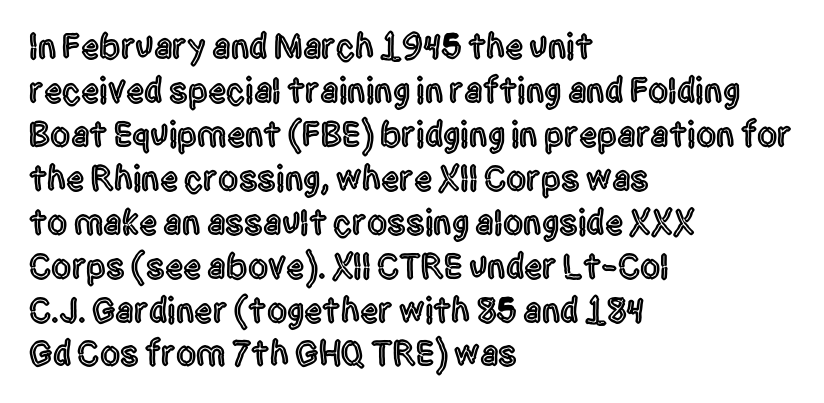
The image shows 36 px condensed sans-serif type, upright; set left-aligned, line spacing 1.22x, normal letter spacing, not underlined; a large x-height.
